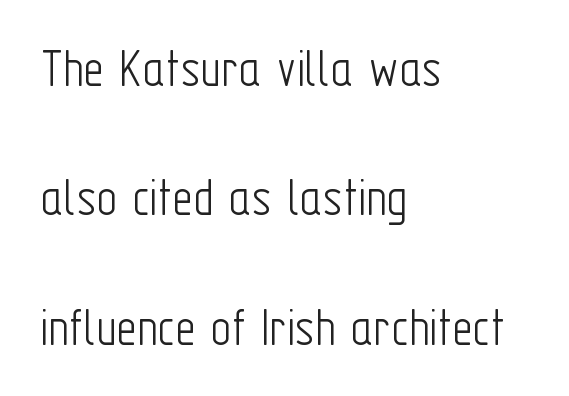
Words float on clear page, feet unadorned. Tall strokes in this sample are plumb rather than angled. The font is comparable to plain body text, perhaps lighter. The letters sit at their default tracking, neither squeezed nor spread. Compared with a centered layout, this one pins lines to the left instead.
